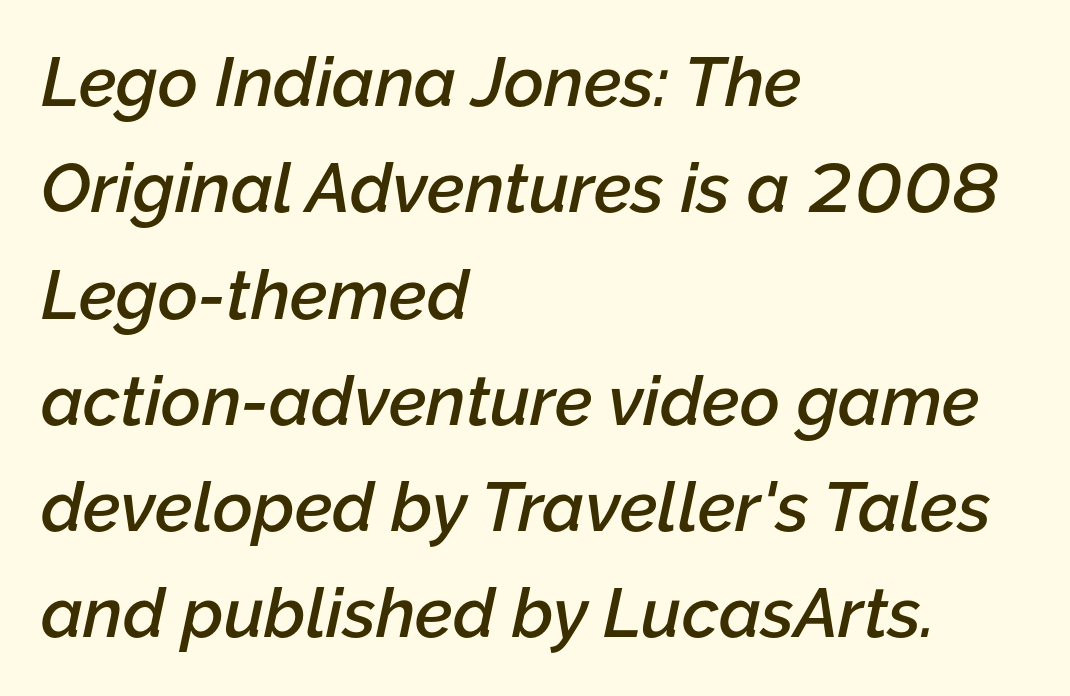
{"italic": "yes", "lean": "right", "slant_degrees": 12, "bold": "semi", "weight": "semibold", "width": "normal", "stroke_contrast": "low", "x_height": "medium", "monospaced": "no", "underline": "no", "align": "left", "line_spacing": "normal", "line_spacing_ratio": 1.54, "letter_spacing": "normal", "letter_spacing_em": 0.0, "glyph_px": 69}
